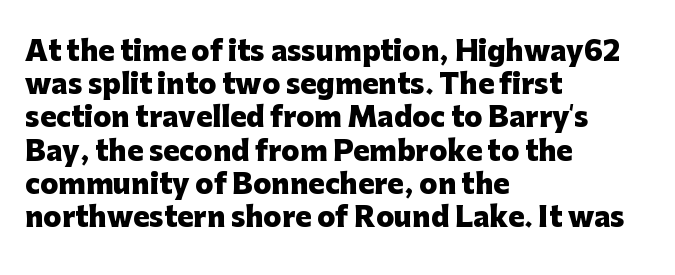
{"italic": "no", "bold": "yes", "underline": "no", "align": "left", "line_spacing_ratio": 1.23, "letter_spacing": "normal", "letter_spacing_em": 0.0, "glyph_px": 27}
